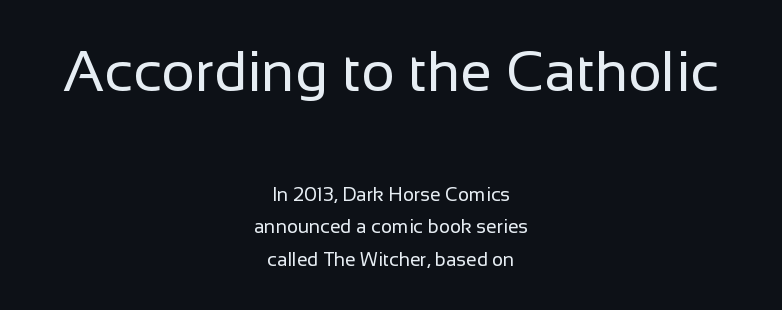
Every character sits straight up, as roman type does. Spacing verdict: proportional, widths tailored to each character. Is the stroke heavy? The answer is a plain regular-or-lighter. Compared with a flush-left layout, this one balances lines on the center instead. Nope, no serifs anywhere on these letters. Of the two passages, the one on top uses the larger point size.
